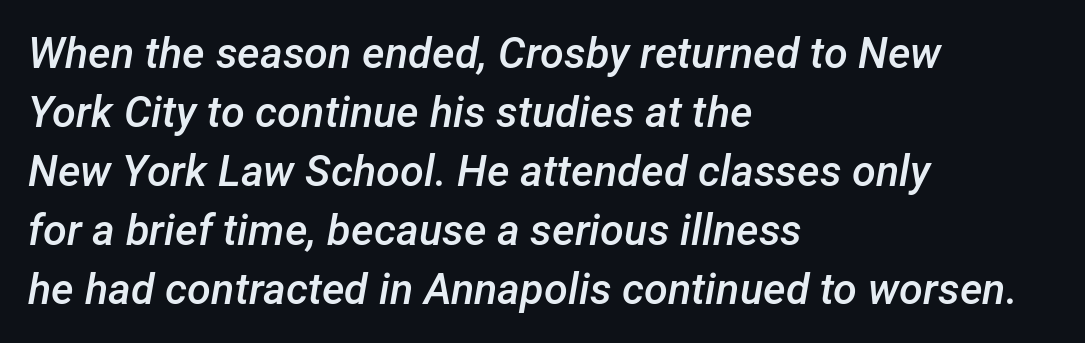
Q: Is the text bold? A: Semi-bold.
Q: Is the text italic (slanted)? A: Yes, it leans right by about 12 degrees.
Q: Is the text underlined? A: No.
Q: How is the paragraph aligned? A: Left-aligned.
Q: Is the spacing between letters normal or unusually wide? A: Normal.
Q: Is the spacing between lines tight, normal or loose? A: Normal.
Q: Width (condensed, normal, or wide)? A: Normal.
Q: Stroke contrast? A: Low.
Q: x-height? A: Medium.
Q: Monospaced? A: No.
